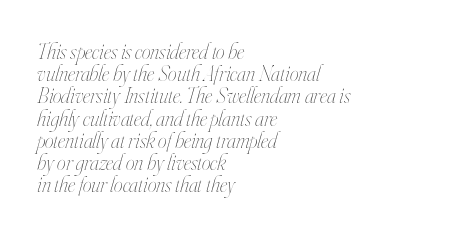
Observe the lean: these are italic letterforms. Compared with typical paragraphs, the rows here are closer together. No heavy texture on the line: the type isn't bold. A bare baseline throughout the passage. Is the letter spacing exaggerated? No — it looks like the ordinary default.
